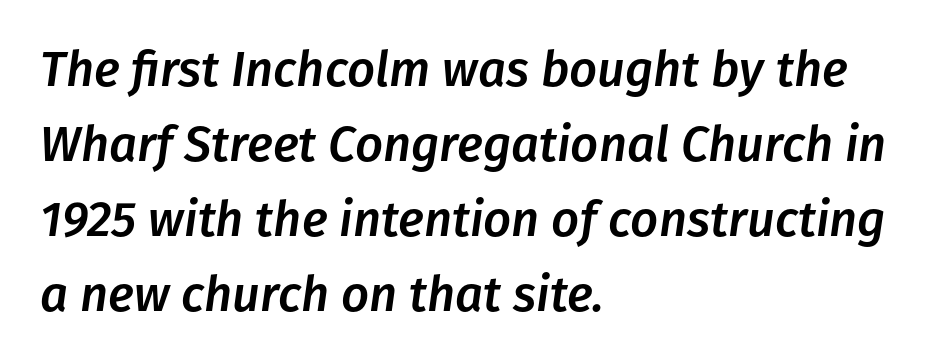
Q: Is the text italic (slanted)? A: Yes, it leans right by about 8 degrees.
Q: Is the text underlined? A: No.
Q: How is the paragraph aligned? A: Left-aligned.
Q: Is the spacing between letters normal or unusually wide? A: Normal.
Q: Is the spacing between lines tight, normal or loose? A: Normal.
Q: Width (condensed, normal, or wide)? A: Normal.
Q: Stroke contrast? A: Low.
Q: x-height? A: Medium.
Q: Monospaced? A: No.
